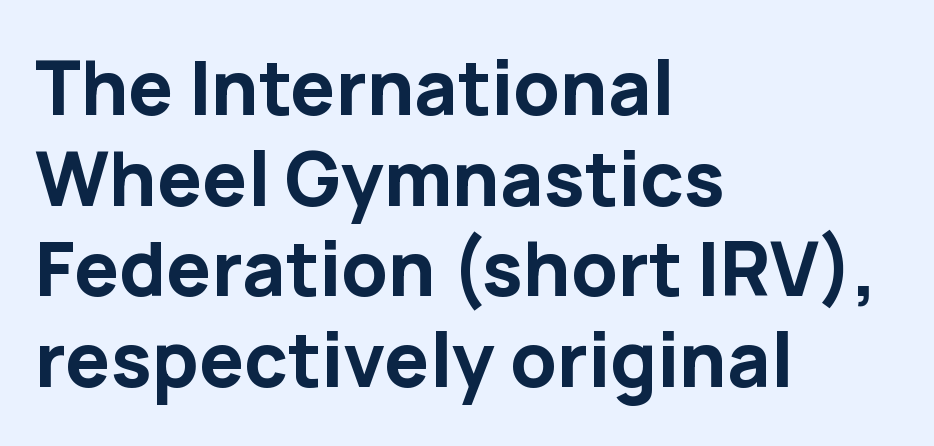
The image shows 75 px bold sans-serif type, upright; set left-aligned, line spacing 1.21x, normal letter spacing, not underlined; low stroke contrast and a medium x-height.
